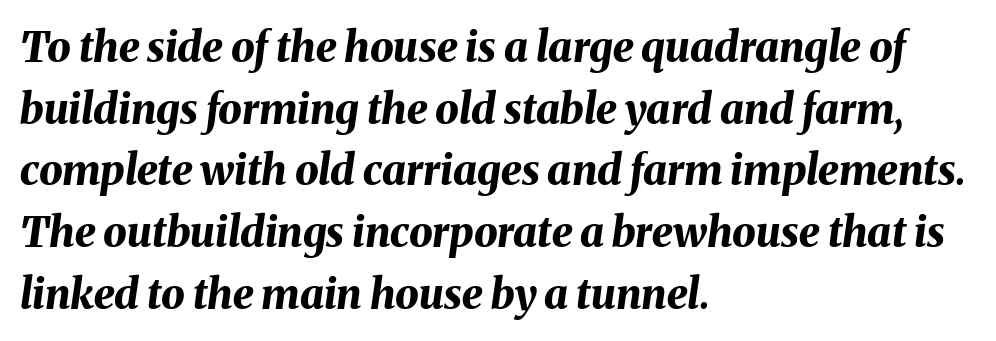
Tracking value appears to be zero — textbook default spacing. Leading matches the norm, producing a regular column. This sample has the flowing, uneven cadence of proportional lettering. Would a proofreader flag this as italicized? Yes. Bare-footed words on every line. Does the copy run flush right? No — it runs flush left.
